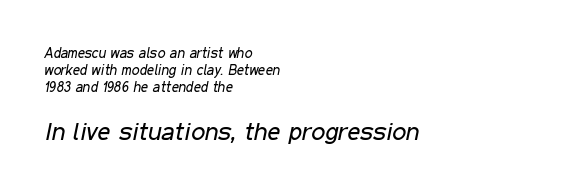
Counters stay open thanks to moderate or lighter strokes. Typeset ragged right — the left edge is the straight one. Glyph-to-glyph distance matches everyday printed text. Bigger letters appear in the bottom chunk; the top chunk is reduced. Bare-footed words on every line.
